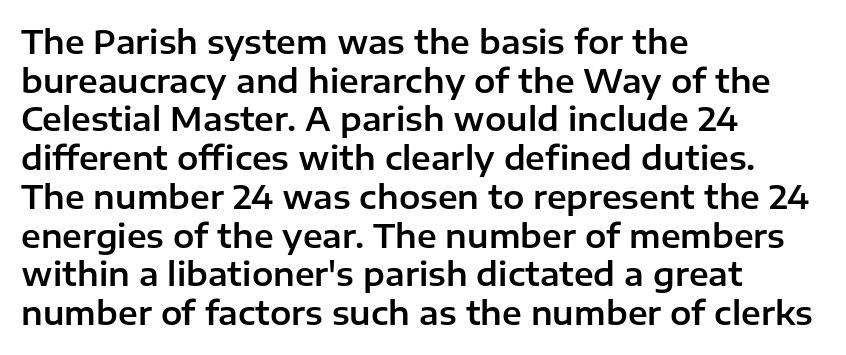
Q: Is the text italic (slanted)? A: No, it is upright.
Q: Is the typeface a serif or a sans-serif typeface? A: Sans-serif.
Q: Is the text underlined? A: No.
Q: How is the paragraph aligned? A: Left-aligned.
Q: Is the spacing between letters normal or unusually wide? A: Normal.
Q: Width (condensed, normal, or wide)? A: Normal.
Q: Stroke contrast? A: Low.
Q: x-height? A: Medium.
Q: Monospaced? A: No.
